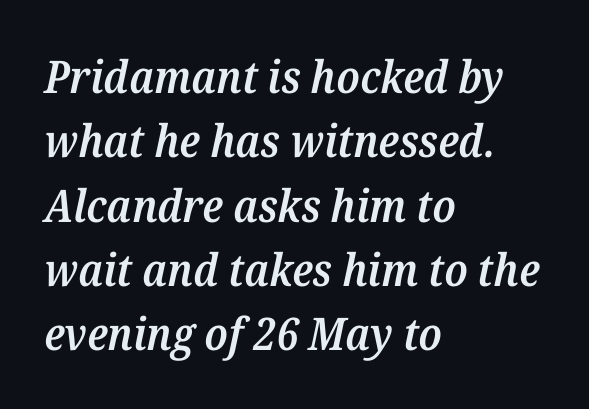
Q: Is the text bold? A: Semi-bold.
Q: Is the text italic (slanted)? A: Yes, it leans right by about 12 degrees.
Q: Is the typeface a serif or a sans-serif typeface? A: Serif.
Q: Is the text underlined? A: No.
Q: How is the paragraph aligned? A: Left-aligned.
Q: Is the spacing between letters normal or unusually wide? A: Normal.
Q: Is the spacing between lines tight, normal or loose? A: Normal.
Q: Width (condensed, normal, or wide)? A: Normal.
Q: Stroke contrast? A: Medium.
Q: x-height? A: Medium.
Q: Monospaced? A: No.
